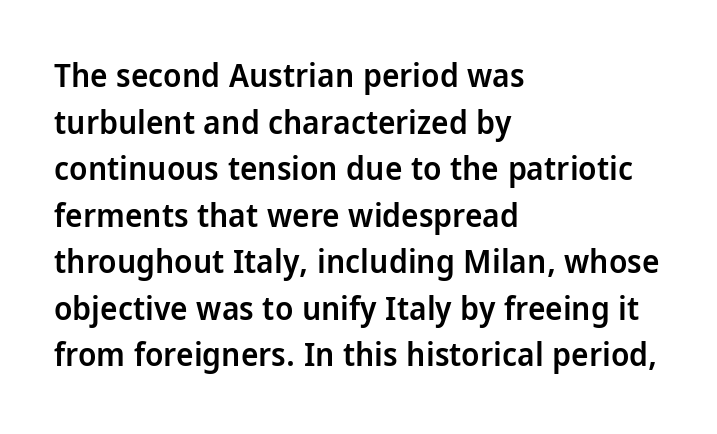
The image shows 33 px semibold, condensed sans-serif type, upright; set left-aligned, normal line spacing (1.41x), normal letter spacing, not underlined; low stroke contrast and a large x-height.
